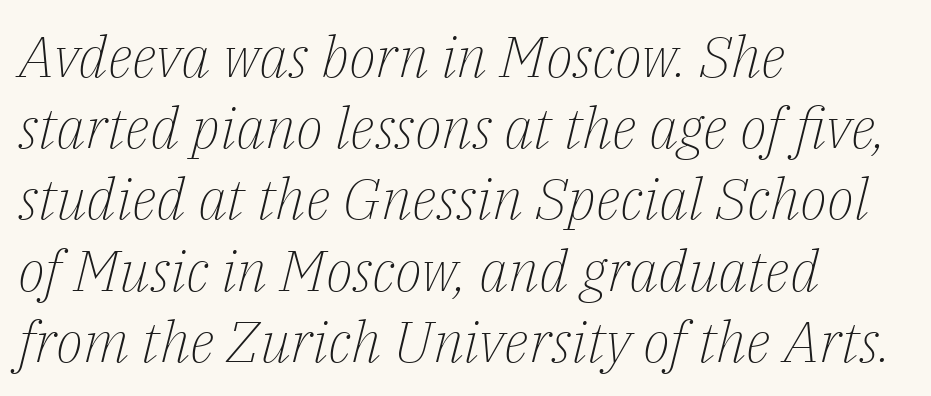
{"serif": "yes", "italic": "yes", "lean": "right", "slant_degrees": 14, "bold": "no", "weight": "light", "width": "normal", "stroke_contrast": "low", "x_height": "medium", "monospaced": "no", "underline": "no", "align": "left", "line_spacing": "normal", "line_spacing_ratio": 1.25, "letter_spacing": "normal", "letter_spacing_em": 0.0, "glyph_px": 57}
